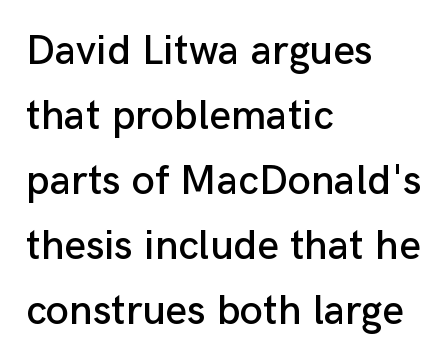
{"serif": "no", "italic": "no", "width": "normal", "stroke_contrast": "low", "x_height": "medium", "monospaced": "no", "underline": "no", "align": "left", "line_spacing": "normal", "line_spacing_ratio": 1.55, "letter_spacing": "normal", "letter_spacing_em": 0.0, "glyph_px": 42}
